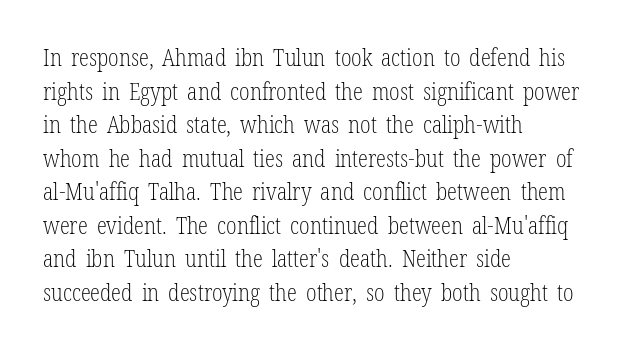
What stands out about the letter spacing? Nothing — it is the standard amount. Type without underlining. You can tell it's not italic because the verticals are truly vertical. Is there much room between lines? A standard amount, neither cramped nor airy.
